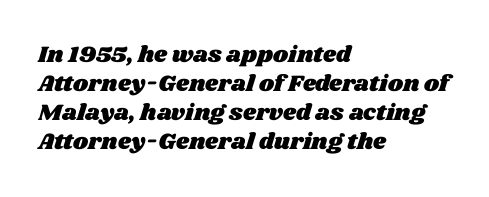
Q: Is the text underlined? A: No.
Q: How is the paragraph aligned? A: Left-aligned.
Q: Is the spacing between letters normal or unusually wide? A: Normal.
Q: Is the spacing between lines tight, normal or loose? A: Normal.
